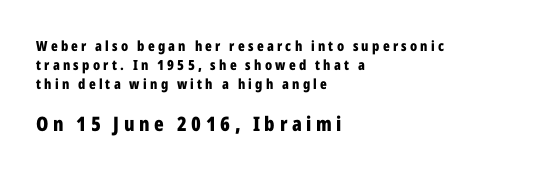
Q: Is the text bold? A: Yes.
Q: Is the text italic (slanted)? A: No, it is upright.
Q: Is the text underlined? A: No.
Q: How is the paragraph aligned? A: Left-aligned.
Q: Is the spacing between letters normal or unusually wide? A: Unusually wide.
Q: Is the spacing between lines tight, normal or loose? A: Normal.
Q: Which block of text is set in a larger size, the first (top) or the second (bottom)? A: The second (bottom) one.
